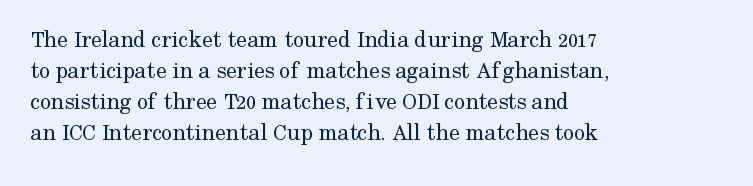
Q: Is the text bold? A: No.
Q: Is the text italic (slanted)? A: No, it is upright.
Q: Is the text underlined? A: No.
Q: How is the paragraph aligned? A: Left-aligned.
Q: Is the spacing between letters normal or unusually wide? A: Normal.
Q: Is the spacing between lines tight, normal or loose? A: Normal.
